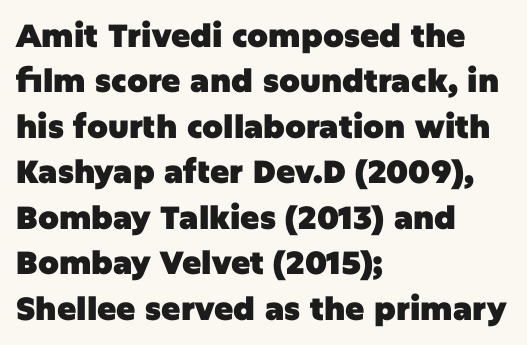
I'd call this a sans setting — the letters go barefoot. The ragged edge is on the right, which tells us the setting is flush left. The leading is moderate, giving the passage an even texture. Check under the words: just untouched page. Heavy-handed strokes throughout: this text is bold. Each letter keeps its own natural width here, so spacing adapts to shape.
